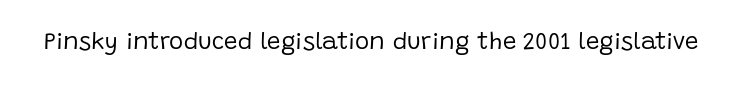
Q: Is the text bold? A: No.
Q: Is the text italic (slanted)? A: No, it is upright.
Q: Is the text underlined? A: No.
Q: Is the spacing between letters normal or unusually wide? A: Normal.
